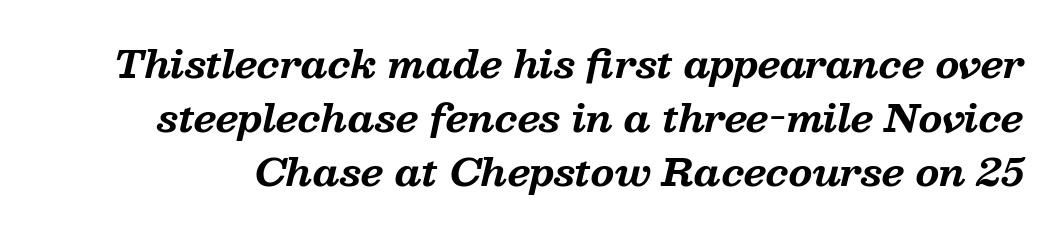
The image shows 38 px bold serif type, italic (leaning right); set normal line spacing (1.42x), normal letter spacing, not underlined; medium stroke contrast and a medium x-height.
